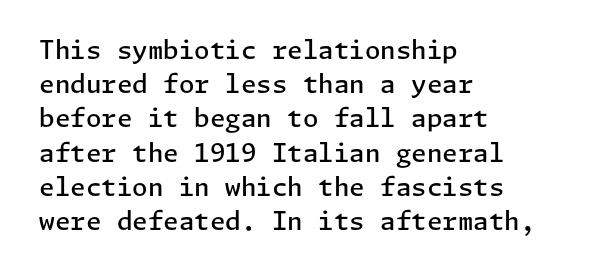
Q: Is the text bold? A: Semi-bold.
Q: Is the text italic (slanted)? A: No, it is upright.
Q: Is the text underlined? A: No.
Q: How is the paragraph aligned? A: Left-aligned.
Q: Is the spacing between letters normal or unusually wide? A: Normal.
Q: Is the spacing between lines tight, normal or loose? A: Normal.
